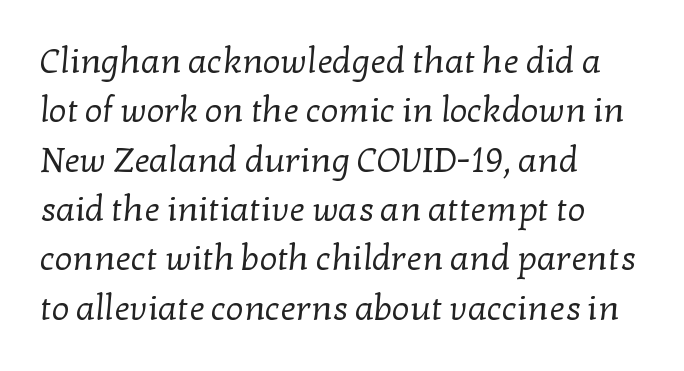
The gap between lines stays unmarked. Letter spacing: default. No letter is thick-stroked: the sample isn't bold. The space between consecutive lines is moderate.
